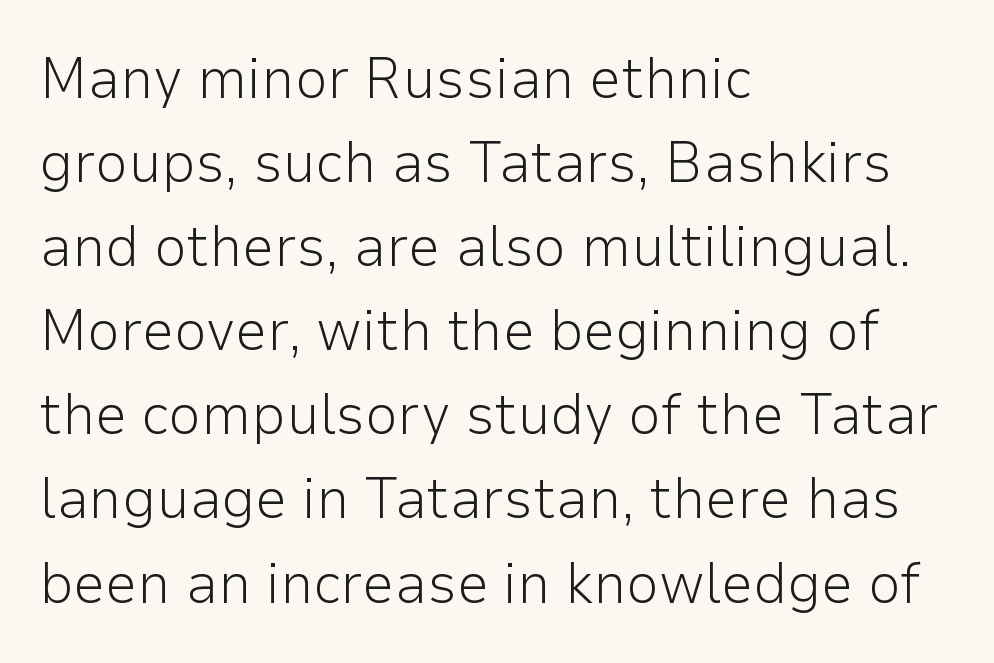
{"serif": "no", "italic": "no", "bold": "no", "weight": "light", "width": "normal", "stroke_contrast": "low", "x_height": "medium", "monospaced": "no", "underline": "no", "align": "left", "line_spacing": "normal", "line_spacing_ratio": 1.45, "letter_spacing": "normal", "letter_spacing_em": 0.0, "glyph_px": 58}
